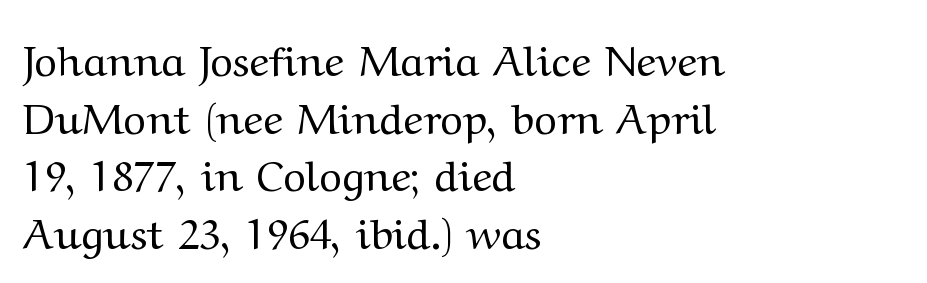
The image shows 43 px regular-weight, wide serif type, upright; set left-aligned, normal line spacing (1.34x), normal letter spacing, not underlined; medium stroke contrast and a medium x-height.
